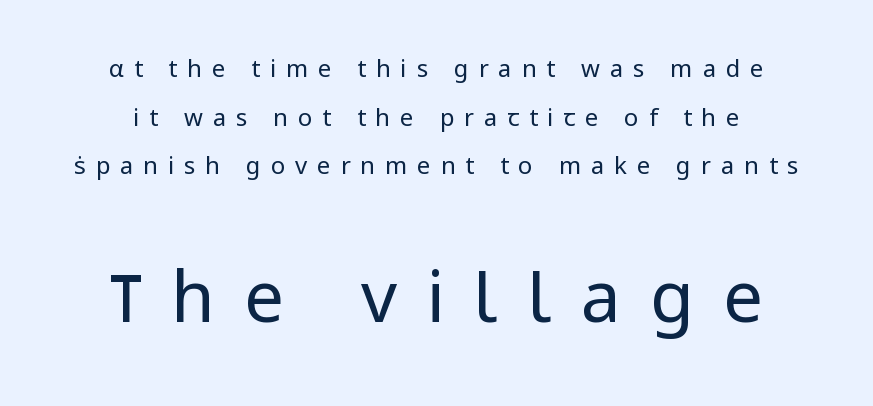
Q: Is the text bold? A: No.
Q: Is the text italic (slanted)? A: No, it is upright.
Q: Is the typeface a serif or a sans-serif typeface? A: Sans-serif.
Q: Is the text underlined? A: No.
Q: Is the spacing between letters normal or unusually wide? A: Unusually wide.
Q: Is the spacing between lines tight, normal or loose? A: Loose.
Q: Which block of text is set in a larger size, the first (top) or the second (bottom)? A: The second (bottom) one.
Q: Width (condensed, normal, or wide)? A: Normal.
Q: Stroke contrast? A: Low.
Q: x-height? A: Medium.
Q: Monospaced? A: No.
